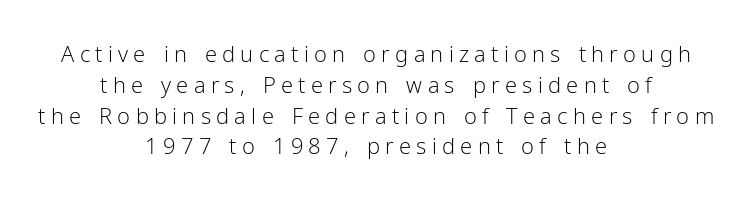
{"italic": "no", "bold": "no", "underline": "no", "align": "center", "line_spacing": "normal", "line_spacing_ratio": 1.4, "letter_spacing": "wide", "letter_spacing_em": 0.24, "glyph_px": 22}
